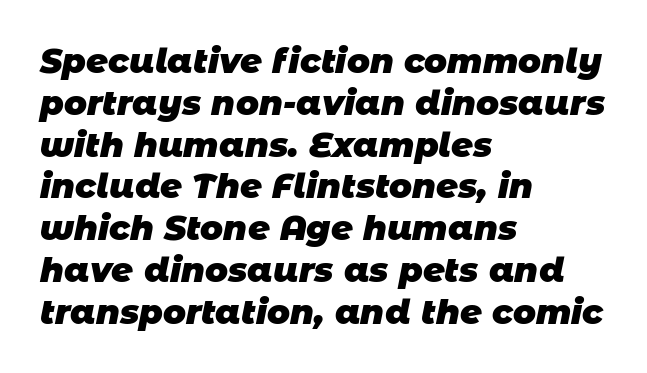
Q: Is the text bold? A: Yes.
Q: Is the typeface a serif or a sans-serif typeface? A: Sans-serif.
Q: Is the text underlined? A: No.
Q: How is the paragraph aligned? A: Left-aligned.
Q: Is the spacing between letters normal or unusually wide? A: Normal.
Q: Width (condensed, normal, or wide)? A: Normal.
Q: Stroke contrast? A: Low.
Q: x-height? A: Large.
Q: Monospaced? A: No.
